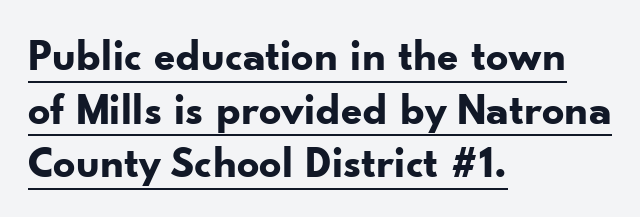
This sample has the flowing, uneven cadence of proportional lettering. The font family rendered here belongs to the sans-serif group. The passage is arranged the way most books set body copy — flush left. I'd describe the lettering as bold — thick and assertive. The lettering holds an erect, upright posture throughout.
